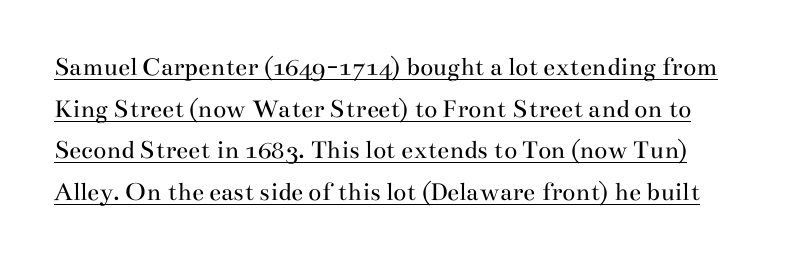
Weight: regular or lighter. If you measured baseline to baseline, you'd find a middling distance. Is there an underline? Yes — a line sits under the letters. Italic? Not at all — the glyphs are vertical. No extra tracking has been applied to these lines.
